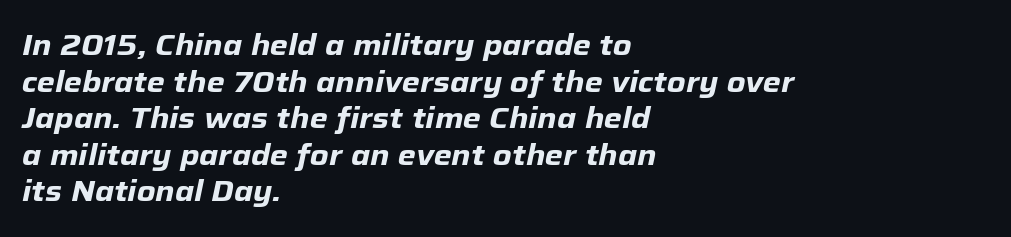
Q: Is the text bold? A: Yes.
Q: Is the text italic (slanted)? A: Yes, it leans right by about 12 degrees.
Q: Is the text underlined? A: No.
Q: How is the paragraph aligned? A: Left-aligned.
Q: Is the spacing between letters normal or unusually wide? A: Normal.
Q: Is the spacing between lines tight, normal or loose? A: Normal.
Q: Width (condensed, normal, or wide)? A: Normal.
Q: Stroke contrast? A: Low.
Q: x-height? A: Medium.
Q: Monospaced? A: No.
